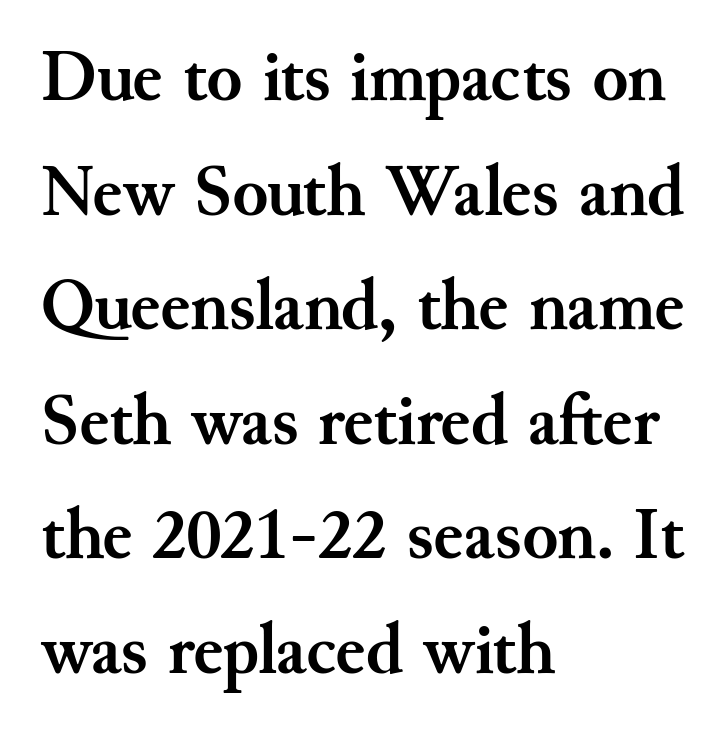
{"serif": "yes", "italic": "no", "bold": "yes", "weight": "semibold", "width": "normal", "stroke_contrast": "medium", "x_height": "small", "monospaced": "no", "underline": "no", "align": "left", "line_spacing": "normal", "line_spacing_ratio": 1.57, "letter_spacing": "normal", "letter_spacing_em": 0.0, "glyph_px": 73}
